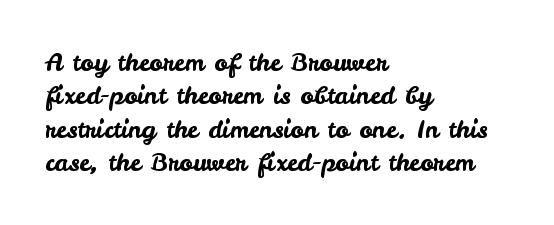
Students, observe: this is what conventionally led text looks like. Observe the ordinary spacing: letters are neighbours, not strangers. The specimen omits any rule beneath the text block's lines.
